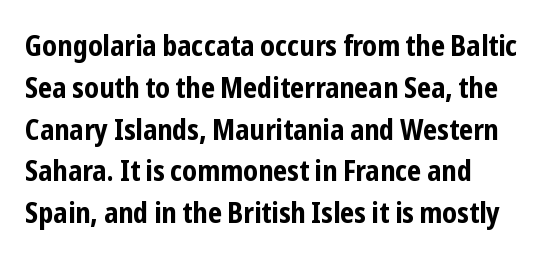
The image shows 29 px bold, condensed sans-serif type, upright; set left-aligned, normal line spacing (1.44x), normal letter spacing, not underlined; low stroke contrast and a medium x-height.
